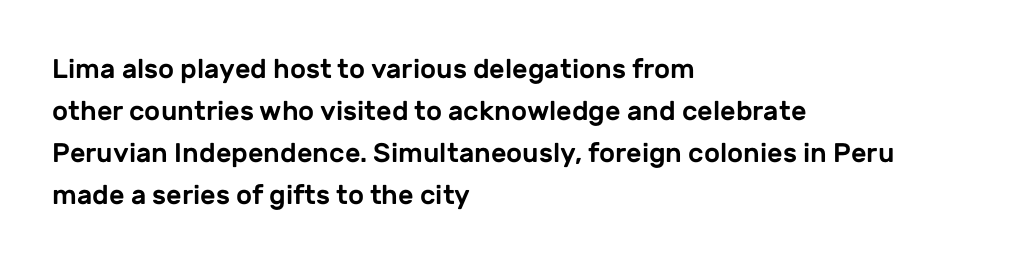
The image shows 27 px text type, upright; set left-aligned, normal line spacing (1.55x), normal letter spacing, not underlined.
